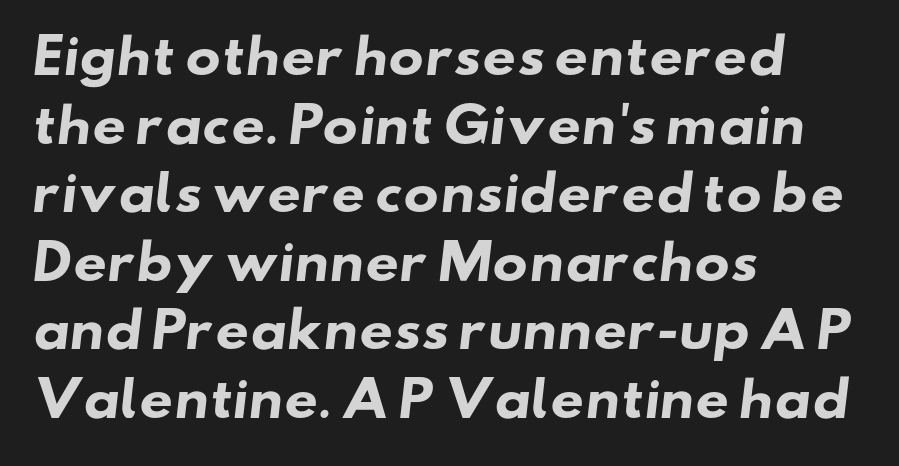
{"serif": "no", "bold": "yes", "weight": "heavy", "width": "wide", "stroke_contrast": "low", "x_height": "small", "monospaced": "no", "underline": "no", "align": "left", "line_spacing": "normal", "line_spacing_ratio": 1.46, "letter_spacing": "normal", "letter_spacing_em": 0.0, "glyph_px": 47}
